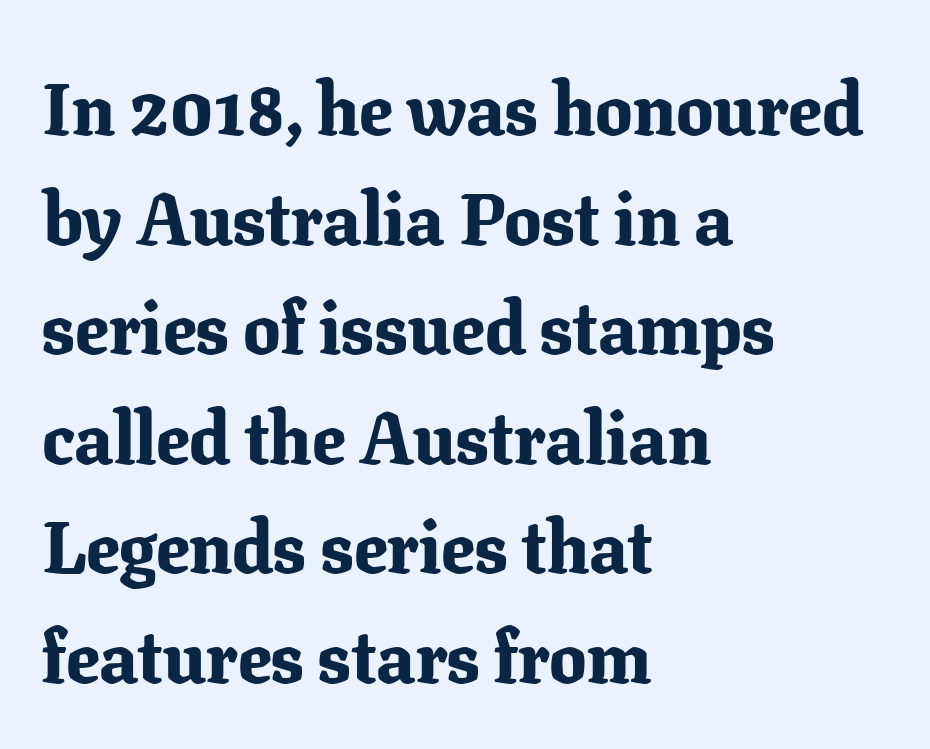
The image shows 74 px bold serif type, upright; set left-aligned, normal line spacing (1.48x), normal letter spacing, not underlined; low stroke contrast and a medium x-height.
